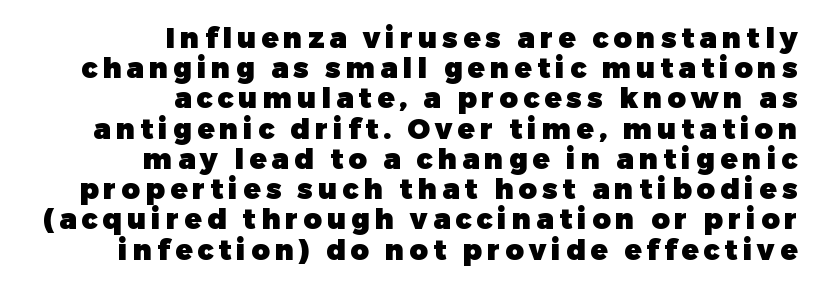
Q: Is the text bold? A: Yes.
Q: Is the text italic (slanted)? A: No, it is upright.
Q: Is the typeface a serif or a sans-serif typeface? A: Sans-serif.
Q: Is the text underlined? A: No.
Q: How is the paragraph aligned? A: Right-aligned.
Q: Is the spacing between lines tight, normal or loose? A: Tight.
Q: Width (condensed, normal, or wide)? A: Normal.
Q: Stroke contrast? A: Low.
Q: x-height? A: Medium.
Q: Monospaced? A: No.
